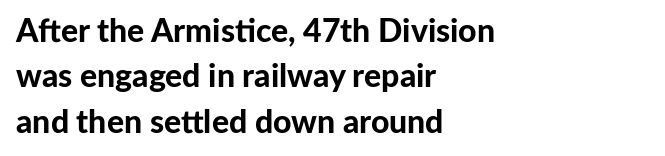
This sample uses a sans-serif face. Rows of type keep a routine distance in the vertical direction. Each letter keeps its own natural width here, so spacing adapts to shape. A bare baseline throughout the passage.
